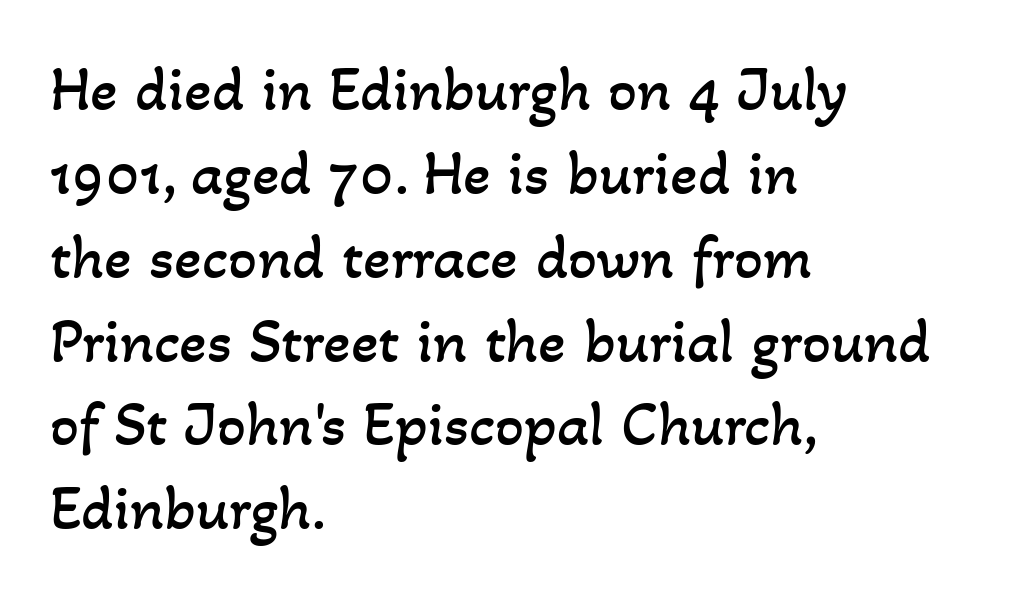
The image shows 64 px regular-weight type; set left-aligned, normal line spacing (1.31x), normal letter spacing, not underlined; low stroke contrast and a small x-height.
